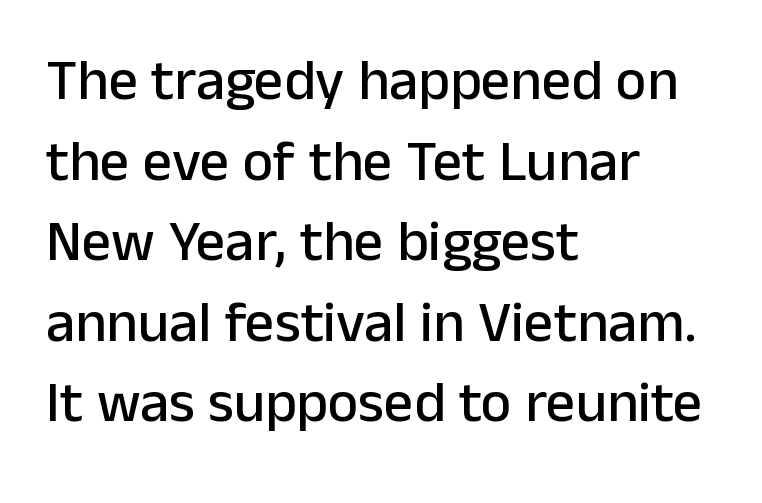
The image shows 58 px sans-serif type, upright; set left-aligned, normal line spacing (1.39x), normal letter spacing, not underlined; low stroke contrast and a medium x-height.
